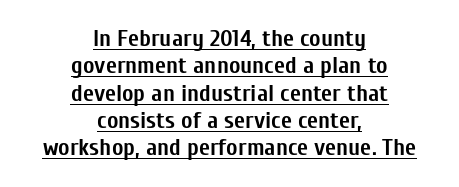
Quick note: not italic, upright. A rule runs beneath these lines of type. Honestly, the letter spacing is just normal — you wouldn't notice it. Alignment: centered.
